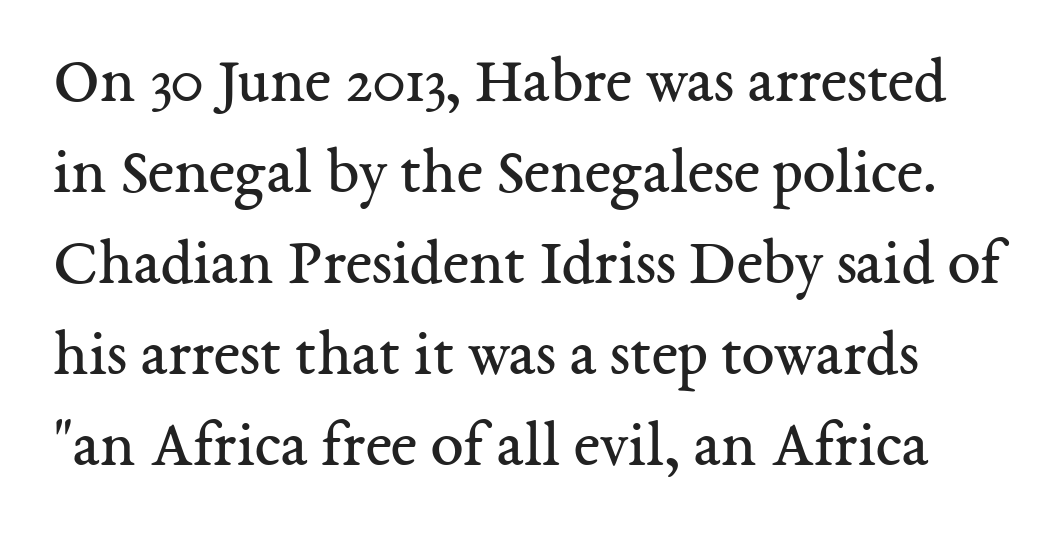
The image shows 66 px regular-weight serif type, upright; set normal line spacing (1.38x), normal letter spacing, not underlined; medium stroke contrast and a medium x-height.
